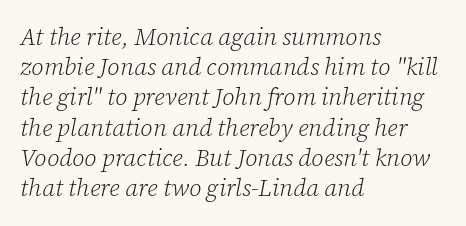
The space between consecutive lines is moderate. The typesetter chose a ragged-right arrangement here. Honestly, there is no underline to notice here at all. The glyphs look as if they've been sheared to an angle. Heaviness? Minimal to ordinary, like unemphasized prose. Between one letter and the next there's only the usual sliver of space.
